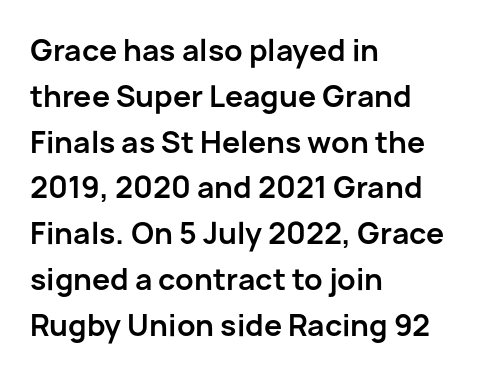
{"serif": "no", "italic": "no", "bold": "yes", "weight": "bold", "width": "normal", "stroke_contrast": "low", "x_height": "medium", "monospaced": "no", "underline": "no", "align": "left", "line_spacing": "normal", "line_spacing_ratio": 1.58, "letter_spacing": "normal", "letter_spacing_em": 0.0, "glyph_px": 29}
